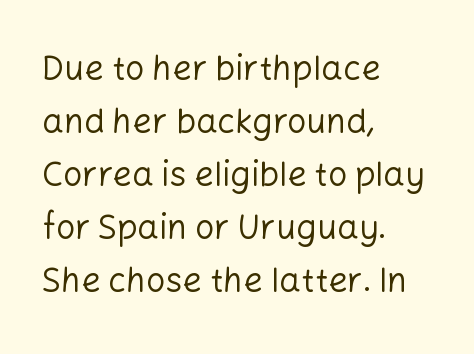
The image shows 34 px regular-weight sans-serif type, upright; set left-aligned, normal line spacing (1.56x), normal letter spacing, not underlined; low stroke contrast and a medium x-height.
